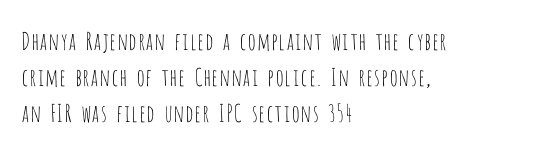
{"italic": "no", "bold": "no", "underline": "no", "align": "left", "line_spacing": "normal", "line_spacing_ratio": 1.51, "letter_spacing": "normal", "letter_spacing_em": 0.0, "glyph_px": 24}
